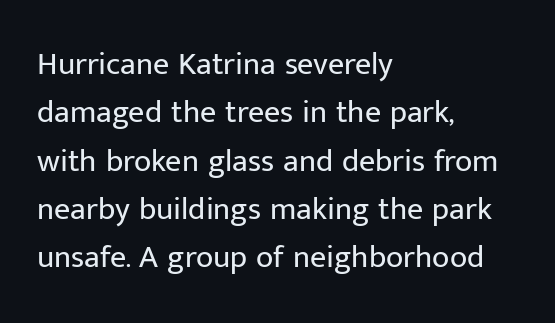
Q: Is the text bold? A: No.
Q: Is the text italic (slanted)? A: No, it is upright.
Q: Is the typeface a serif or a sans-serif typeface? A: Sans-serif.
Q: Is the text underlined? A: No.
Q: How is the paragraph aligned? A: Left-aligned.
Q: Is the spacing between letters normal or unusually wide? A: Normal.
Q: Is the spacing between lines tight, normal or loose? A: Normal.
Q: Width (condensed, normal, or wide)? A: Normal.
Q: Stroke contrast? A: Low.
Q: x-height? A: Medium.
Q: Monospaced? A: No.
